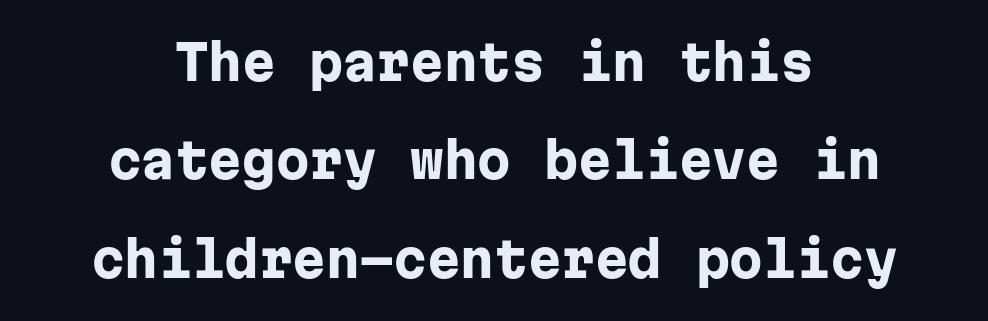
The image shows 48 px heavy sans-serif type, upright, monospaced; set centered, loose line spacing (2.05x), normal letter spacing, not underlined; low stroke contrast and a medium x-height.
